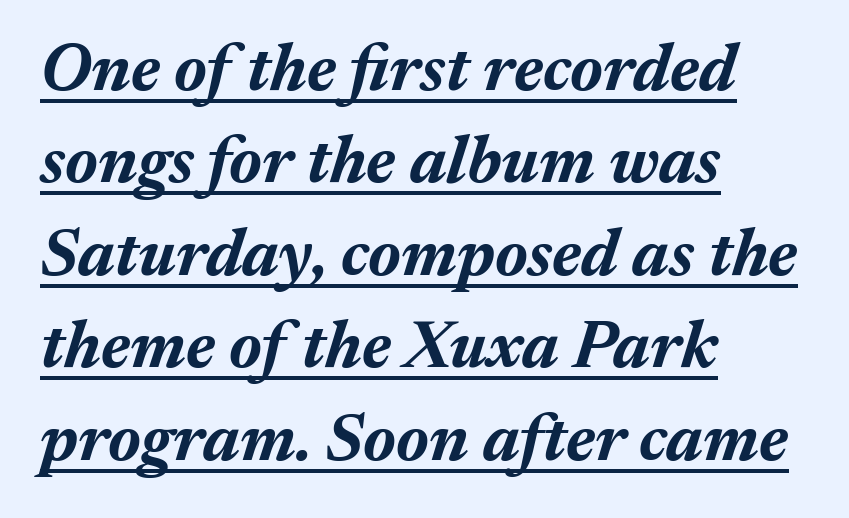
Q: Is the text bold? A: Yes.
Q: Is the text italic (slanted)? A: Yes, it leans right by about 17 degrees.
Q: Is the text underlined? A: Yes.
Q: How is the paragraph aligned? A: Left-aligned.
Q: Is the spacing between letters normal or unusually wide? A: Normal.
Q: Is the spacing between lines tight, normal or loose? A: Normal.
Q: Width (condensed, normal, or wide)? A: Normal.
Q: Stroke contrast? A: Medium.
Q: x-height? A: Medium.
Q: Monospaced? A: No.
